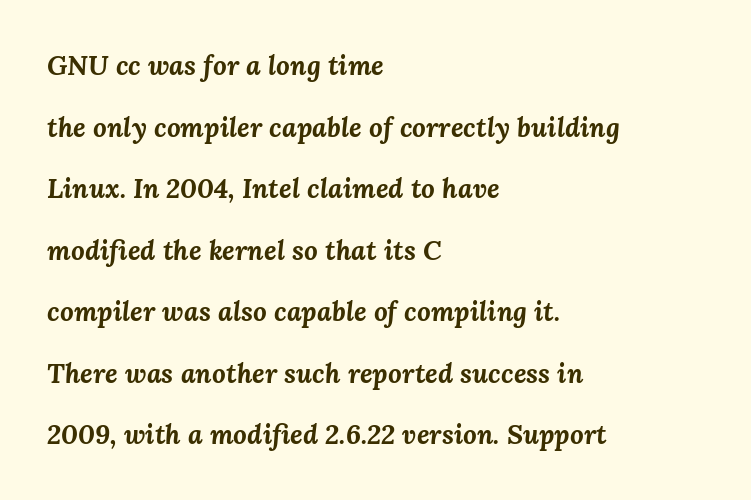
{"italic": "yes", "lean": "right", "slant_degrees": 3, "bold": "yes", "underline": "no", "align": "left", "line_spacing": "loose", "line_spacing_ratio": 2.28, "letter_spacing": "normal", "letter_spacing_em": 0.0, "glyph_px": 27}
